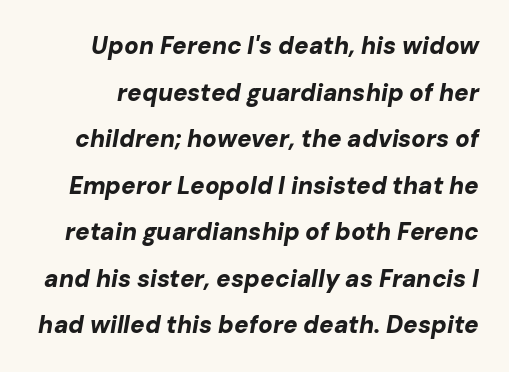
The image shows 24 px bold type, italic (leaning right); set loose line spacing (1.94x), normal letter spacing, not underlined.
